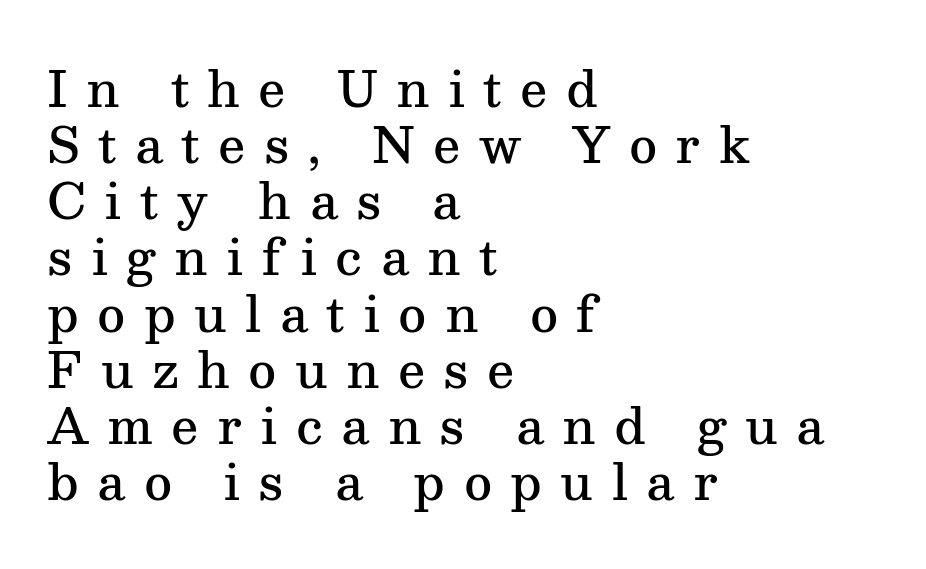
The image shows 48 px semibold serif type, upright; set left-aligned, line spacing 1.17x, unusually wide letter spacing (+0.38 em), not underlined; medium stroke contrast and a medium x-height.
